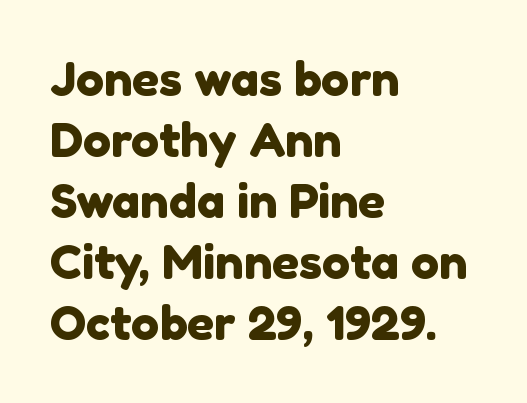
{"serif": "no", "width": "normal", "x_height": "medium", "monospaced": "no", "underline": "no", "align": "left", "line_spacing": "normal", "line_spacing_ratio": 1.3, "letter_spacing": "normal", "letter_spacing_em": 0.0, "glyph_px": 47}
